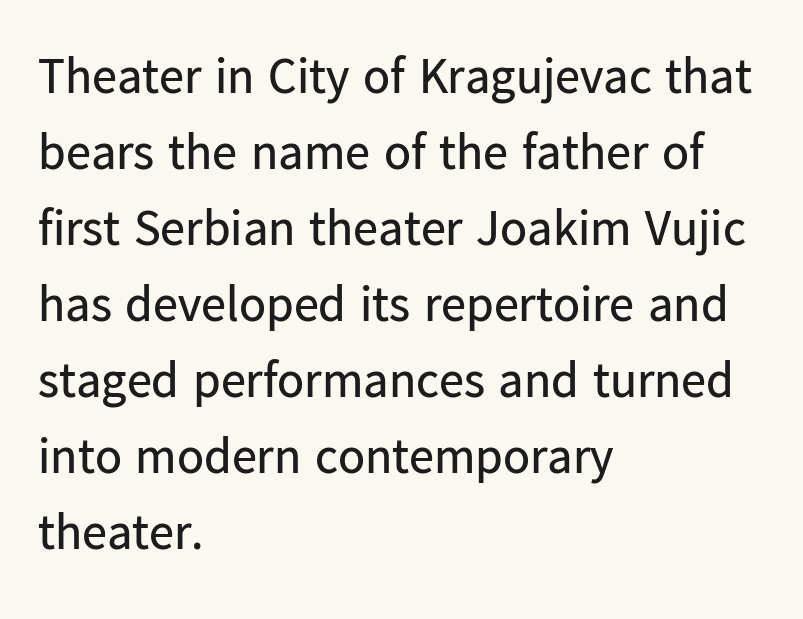
The image shows 50 px regular-weight sans-serif type, upright; set left-aligned, normal line spacing (1.52x), normal letter spacing, not underlined; low stroke contrast and a medium x-height.
